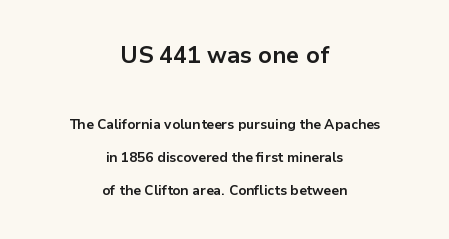
The horizontal fit of the characters is conventional and even. Notice the wide empty band between every row — that's loose leading. The area under the type is left untouched. Every row of glyphs is offset so its center matches the block's center. Bold? Absolutely — the strokes are thick and heavy. Size contrast runs from large at the top to small at the bottom.
